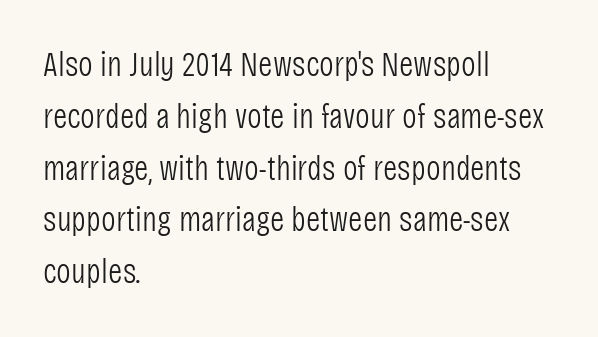
{"serif": "no", "italic": "no", "bold": "no", "weight": "light", "width": "condensed", "stroke_contrast": "low", "x_height": "large", "monospaced": "no", "underline": "no", "align": "left", "line_spacing": "normal", "line_spacing_ratio": 1.48, "letter_spacing": "normal", "letter_spacing_em": 0.0, "glyph_px": 35}
